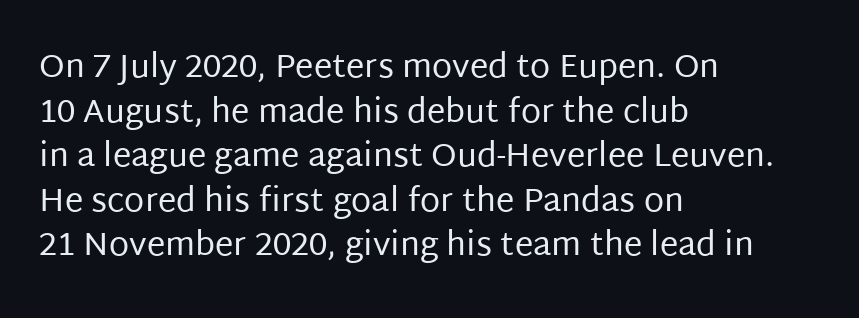
The image shows 33 px regular-weight sans-serif type, upright; set left-aligned, normal line spacing (1.35x), normal letter spacing, not underlined; low stroke contrast and a large x-height.
